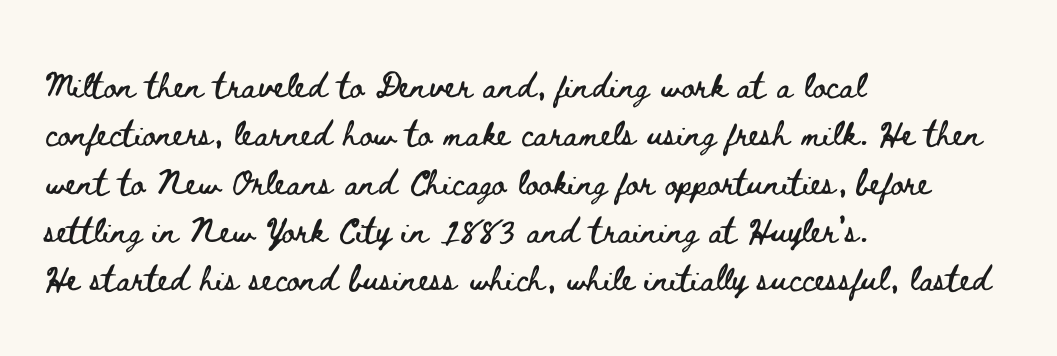
{"width": "wide", "stroke_contrast": "low", "x_height": "small", "monospaced": "no", "underline": "no", "align": "left", "line_spacing": "normal", "line_spacing_ratio": 1.51, "letter_spacing": "normal", "letter_spacing_em": 0.0, "glyph_px": 32}
